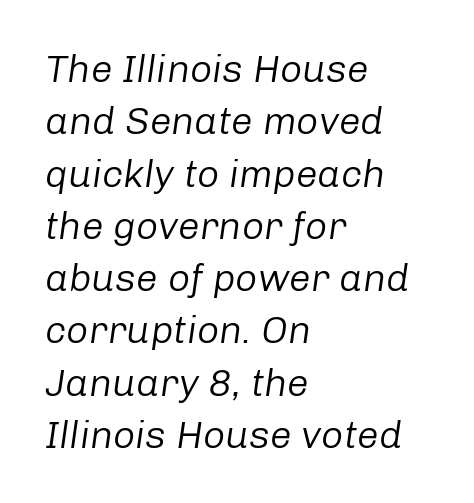
The leading is moderate, giving the passage an even texture. Clear beneath every line of the passage. Inter-character spacing is left at the font's built-in metrics. Note the varied advance widths — an 'i' is clearly narrower than an 'm'. There's an unmistakable incline to the writing here. The letters look calm and open, with moderate or lighter stems.
